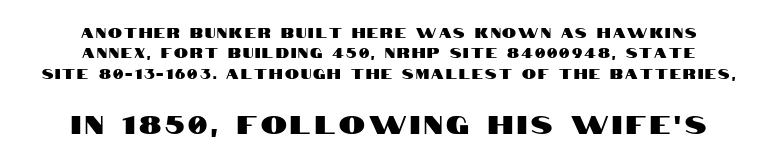
Q: Is the text italic (slanted)? A: No, it is upright.
Q: Is the text underlined? A: No.
Q: How is the paragraph aligned? A: Centered.
Q: Is the spacing between lines tight, normal or loose? A: Normal.
Q: Which block of text is set in a larger size, the first (top) or the second (bottom)? A: The second (bottom) one.
